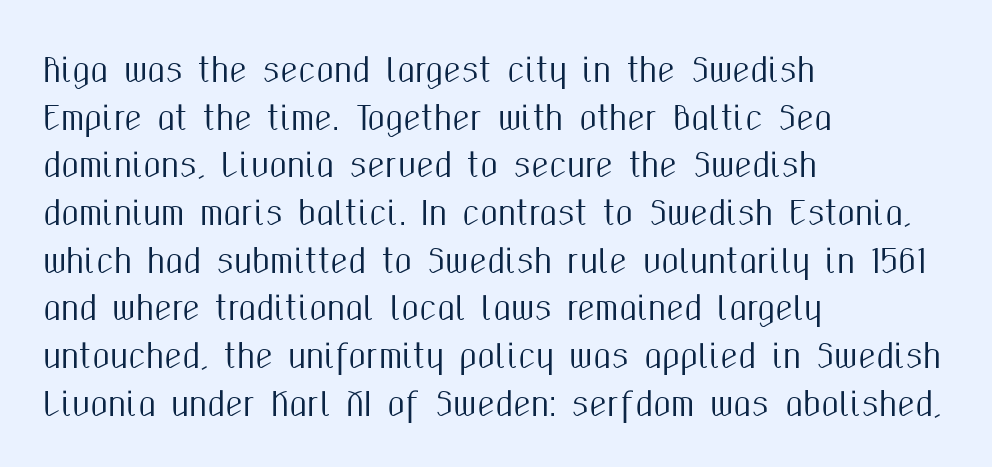
The image shows 32 px condensed sans-serif type, upright; set left-aligned, normal line spacing (1.49x), normal letter spacing, not underlined; medium stroke contrast and a medium x-height.
